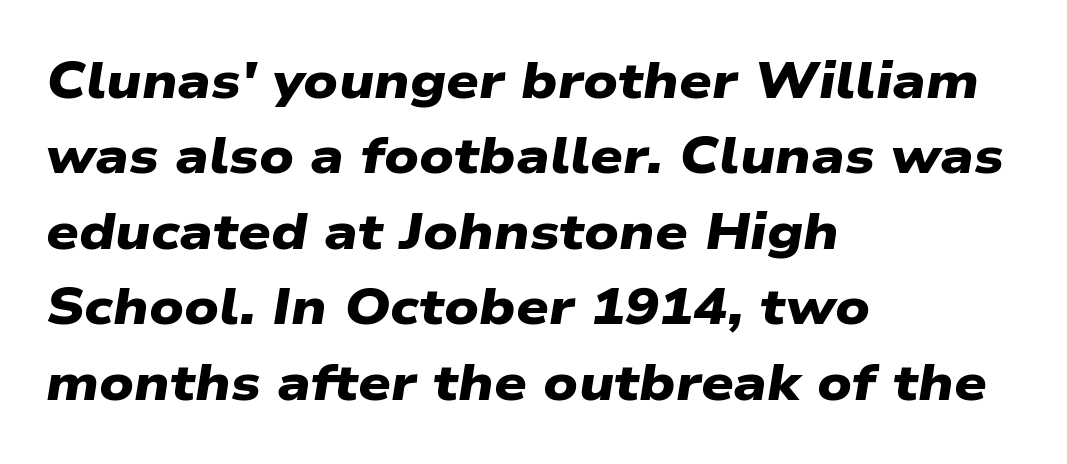
Where is the straight margin? On the left. The space beneath each line is pristine and unruled. You could not count columns in this text — the font is proportionally spaced. The characters look thick and weighty, a clear bold. This rendering employs a face without finishing strokes, i.e., a sans-serif. Words appear dense and cohesive because spacing is normal.
